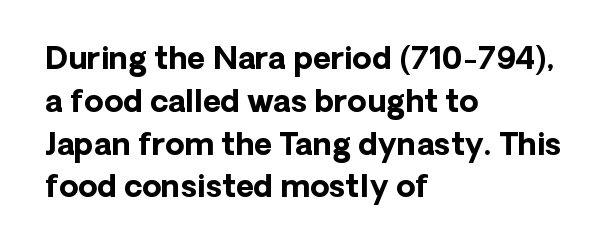
{"serif": "no", "italic": "no", "bold": "yes", "weight": "bold", "width": "normal", "stroke_contrast": "low", "x_height": "medium", "monospaced": "no", "underline": "no", "align": "left", "line_spacing": "normal", "line_spacing_ratio": 1.38, "letter_spacing": "normal", "letter_spacing_em": 0.0, "glyph_px": 31}
